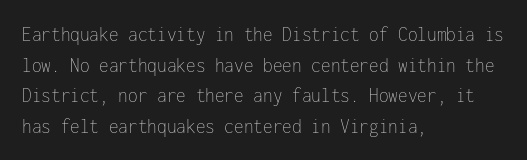
Q: Is the text bold? A: No.
Q: Is the text italic (slanted)? A: No, it is upright.
Q: Is the text underlined? A: No.
Q: How is the paragraph aligned? A: Left-aligned.
Q: Is the spacing between letters normal or unusually wide? A: Normal.
Q: Is the spacing between lines tight, normal or loose? A: Normal.
